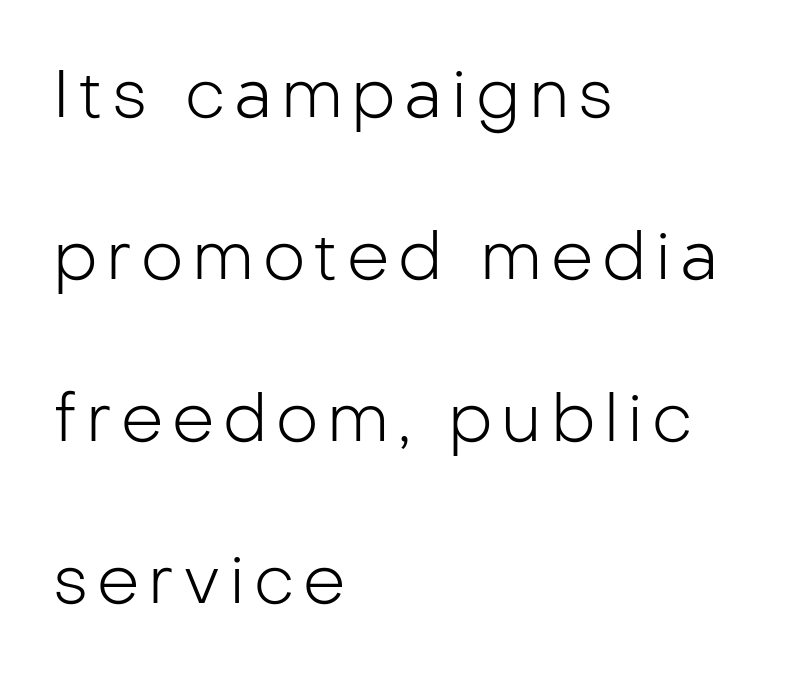
{"serif": "no", "italic": "no", "bold": "no", "weight": "light", "width": "normal", "stroke_contrast": "low", "x_height": "medium", "monospaced": "no", "underline": "no", "align": "left", "line_spacing": "loose", "line_spacing_ratio": 2.42, "glyph_px": 67}
